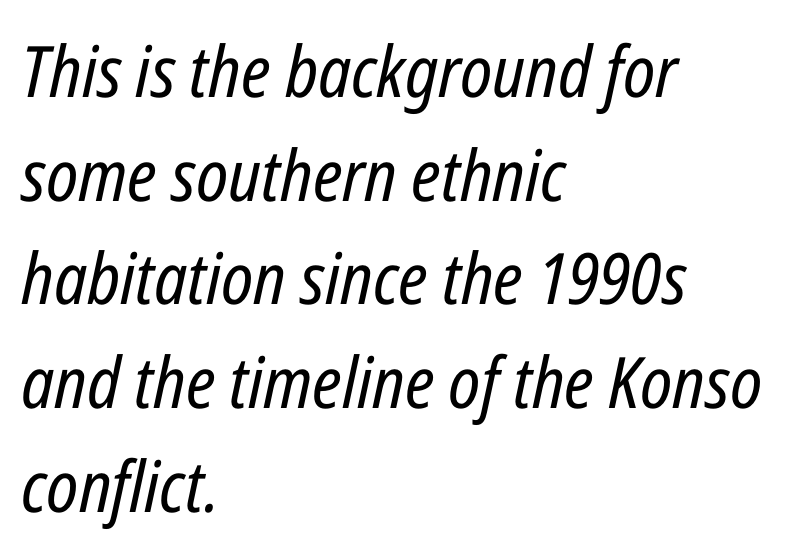
The image shows 71 px regular-weight, condensed type, italic (leaning right); set left-aligned, normal line spacing (1.46x), normal letter spacing, not underlined; low stroke contrast and a medium x-height.
